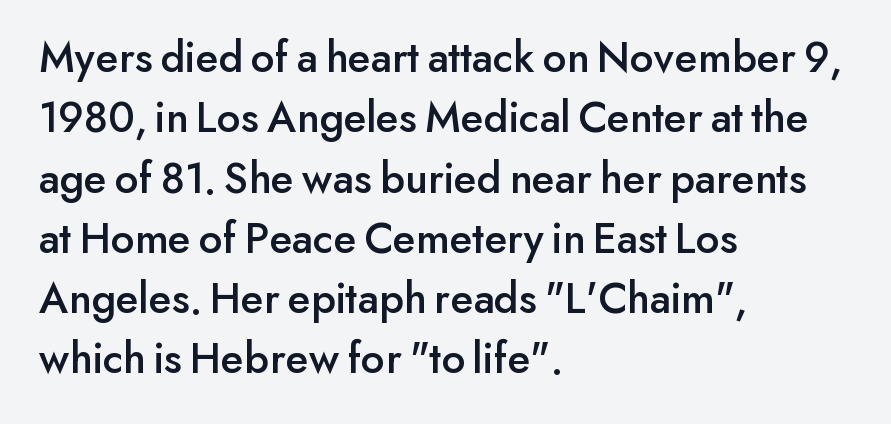
{"serif": "no", "italic": "no", "width": "normal", "stroke_contrast": "low", "x_height": "small", "monospaced": "no", "underline": "no", "align": "left", "line_spacing": "normal", "line_spacing_ratio": 1.34, "letter_spacing": "normal", "letter_spacing_em": 0.0, "glyph_px": 45}
